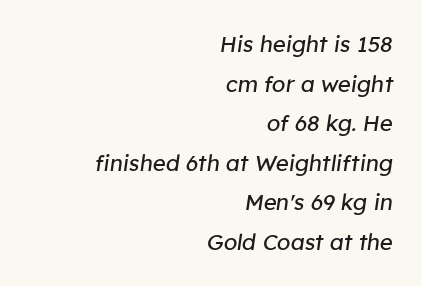
Q: Is the text bold? A: No.
Q: Is the text italic (slanted)? A: Yes, it leans right by about 8 degrees.
Q: Is the text underlined? A: No.
Q: How is the paragraph aligned? A: Right-aligned.
Q: Is the spacing between letters normal or unusually wide? A: Normal.
